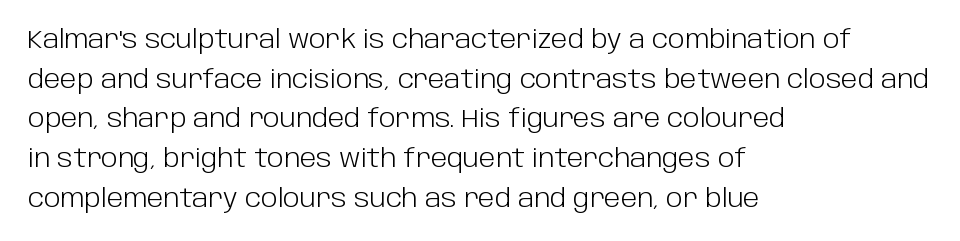
Q: Is the text bold? A: No.
Q: Is the text italic (slanted)? A: No, it is upright.
Q: Is the text underlined? A: No.
Q: How is the paragraph aligned? A: Left-aligned.
Q: Is the spacing between letters normal or unusually wide? A: Normal.
Q: Is the spacing between lines tight, normal or loose? A: Normal.
